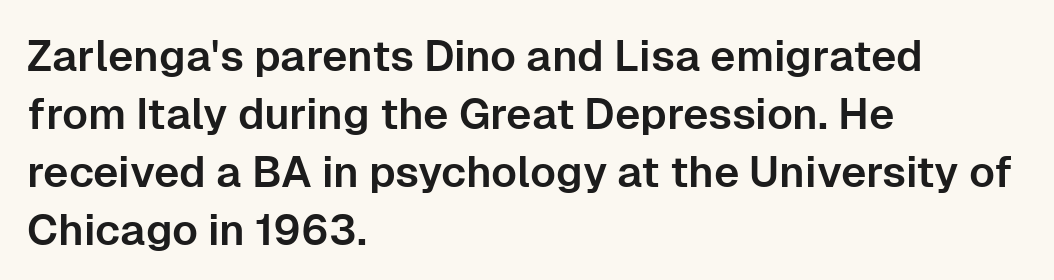
The image shows 43 px sans-serif type, upright; set left-aligned, normal line spacing (1.35x), normal letter spacing, not underlined; low stroke contrast and a medium x-height.
